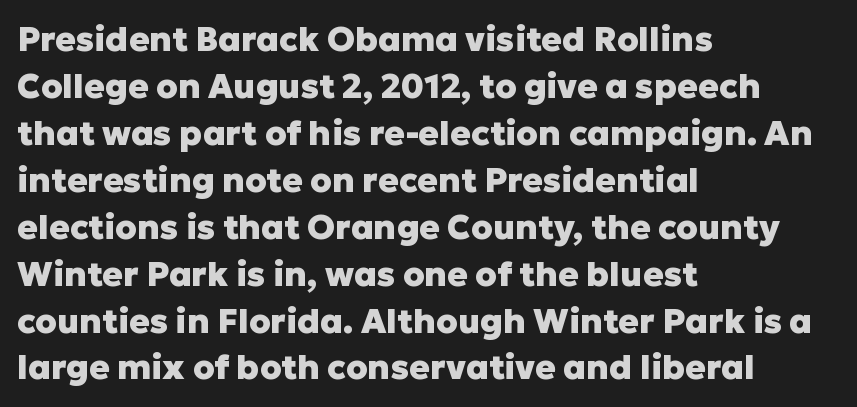
Q: Is the text bold? A: Yes.
Q: Is the text italic (slanted)? A: No, it is upright.
Q: Is the typeface a serif or a sans-serif typeface? A: Sans-serif.
Q: Is the text underlined? A: No.
Q: How is the paragraph aligned? A: Left-aligned.
Q: Is the spacing between letters normal or unusually wide? A: Normal.
Q: Is the spacing between lines tight, normal or loose? A: Normal.
Q: Width (condensed, normal, or wide)? A: Normal.
Q: Stroke contrast? A: Low.
Q: x-height? A: Medium.
Q: Monospaced? A: No.
